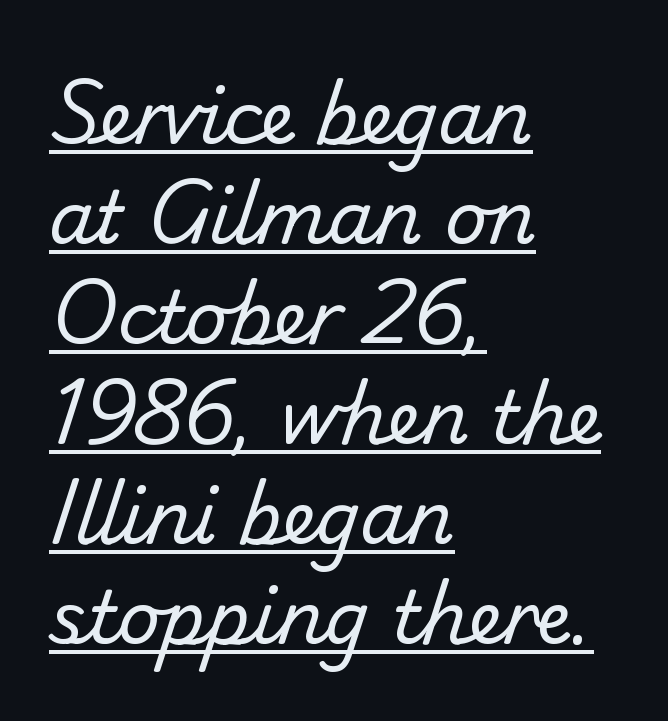
Notice how the passage keeps a crisp vertical edge on the left only. The letters advance in unequal steps, a hallmark of proportional type. The letters sit at their default tracking, neither squeezed nor spread. The font family rendered here belongs to the sans-serif group. No letter is thick-stroked: the sample isn't bold.
